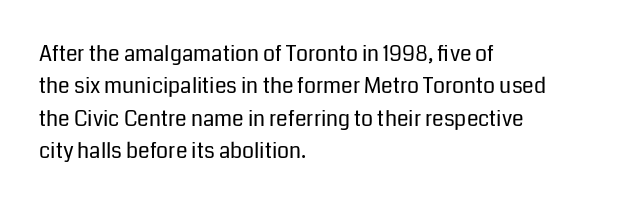
Words float on clear page, feet unadorned. Letters have the restrained weight of plain body copy at most. Horizontal alignment here is leftward, the default for most running prose. Whoever set this chose a conventional vertical rhythm. This sample uses an upright cut, with every glyph sitting square on the baseline.
